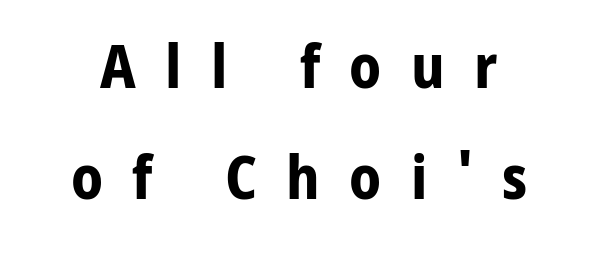
Between one letter and the next there's a generous, obvious gap. Classification — sans serif. Words float on clear page, feet unadorned. Posture: vertical. Chunky letters — that's bold for sure.
